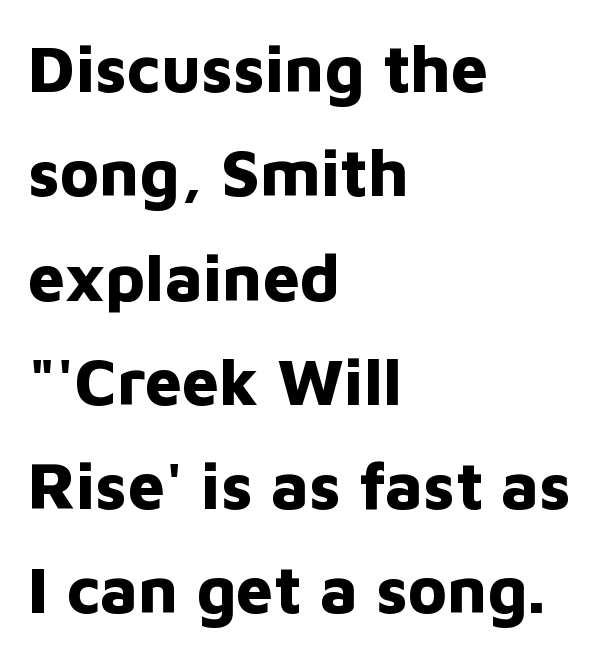
Q: Is the text bold? A: Yes.
Q: Is the text italic (slanted)? A: No, it is upright.
Q: Is the typeface a serif or a sans-serif typeface? A: Sans-serif.
Q: Is the text underlined? A: No.
Q: How is the paragraph aligned? A: Left-aligned.
Q: Is the spacing between letters normal or unusually wide? A: Normal.
Q: Is the spacing between lines tight, normal or loose? A: Normal.
Q: Width (condensed, normal, or wide)? A: Normal.
Q: Stroke contrast? A: Low.
Q: x-height? A: Medium.
Q: Monospaced? A: No.
